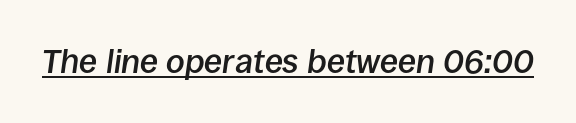
The image shows 33 px semibold type, italic (leaning right); set normal letter spacing, underlined; low stroke contrast and a large x-height.
